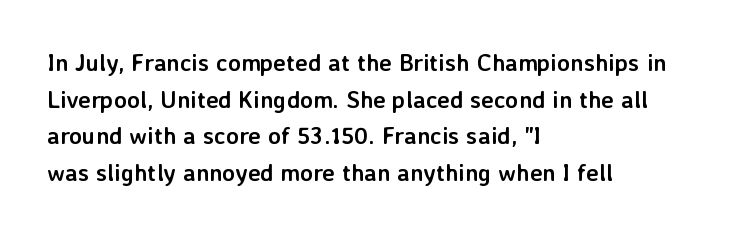
A typesetter would call this zero additional tracking. The letters stand upright; this is a roman face. Regular leading. The passage is arranged the way most books set body copy — flush left. Rule under the text: the space is simply empty. Strokes here are thick enough to call this a true bold.
